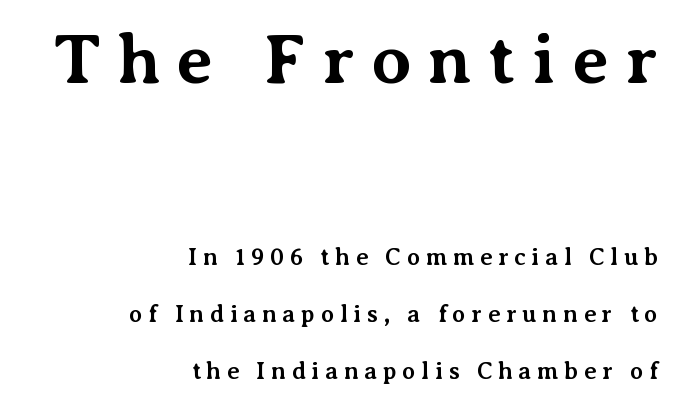
The image shows 71 px bold serif type, upright; set right-aligned, loose line spacing (2.36x), unusually wide letter spacing (+0.23 em), not underlined; the first (top) block is 2.96x larger; medium stroke contrast and a medium x-height.
